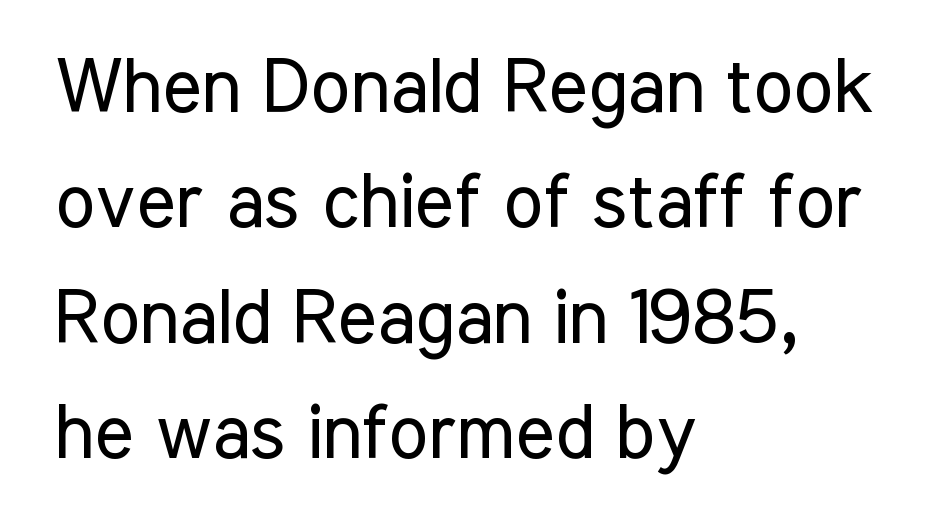
The image shows 75 px regular-weight, condensed sans-serif type, upright; set left-aligned, normal line spacing (1.54x), normal letter spacing, not underlined; low stroke contrast and a medium x-height.
